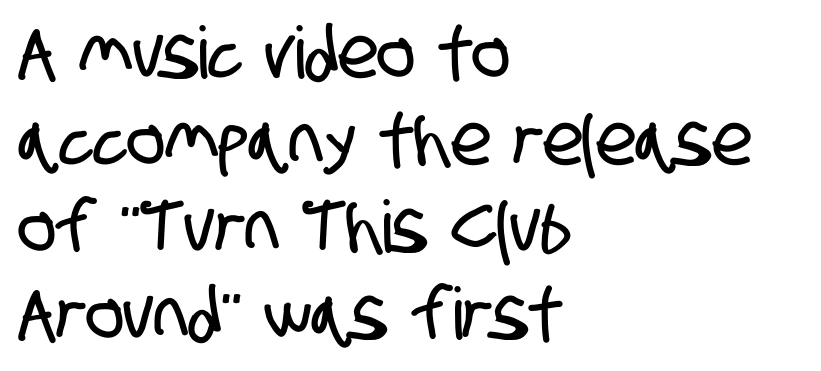
Regarding serifs, this sample does without them. The line texture is even and compact thanks to regular tracking. The ragged edge is on the right, which tells us the setting is flush left. Do the characters align in a grid? No, the font is proportional.
